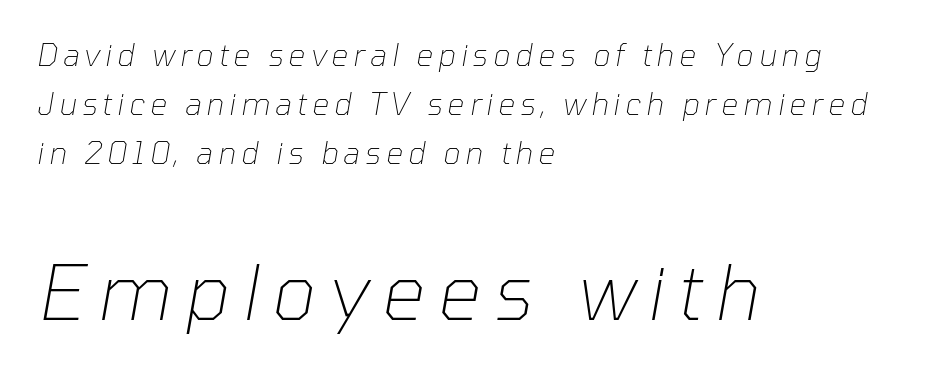
The image shows 76 px thin type, italic (leaning right); set left-aligned, normal line spacing (1.64x), not underlined; the second (bottom) block is 2.53x larger; low stroke contrast and a medium x-height.
